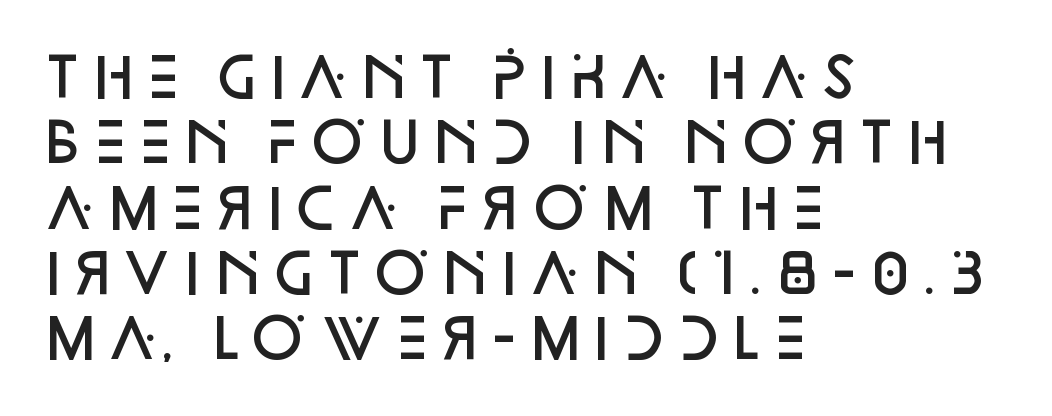
The image shows 54 px semibold sans-serif type, upright; set left-aligned, line spacing 1.21x, normal letter spacing, not underlined; low stroke contrast and a large x-height.
